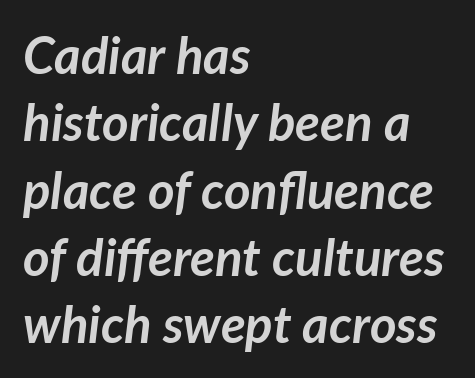
Q: Is the text bold? A: Yes.
Q: Is the text italic (slanted)? A: Yes, it leans right by about 7 degrees.
Q: Is the text underlined? A: No.
Q: How is the paragraph aligned? A: Left-aligned.
Q: Is the spacing between letters normal or unusually wide? A: Normal.
Q: Is the spacing between lines tight, normal or loose? A: Normal.
Q: Width (condensed, normal, or wide)? A: Normal.
Q: Stroke contrast? A: Low.
Q: x-height? A: Medium.
Q: Monospaced? A: No.
